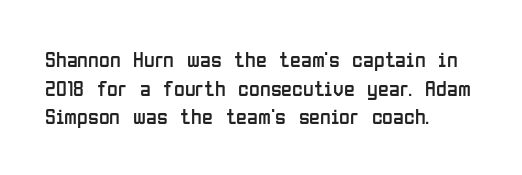
Q: Is the text bold? A: No.
Q: Is the text italic (slanted)? A: No, it is upright.
Q: Is the text underlined? A: No.
Q: How is the paragraph aligned? A: Left-aligned.
Q: Is the spacing between letters normal or unusually wide? A: Normal.
Q: Is the spacing between lines tight, normal or loose? A: Normal.
